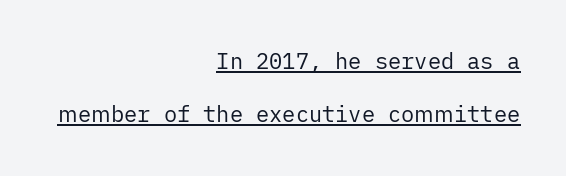
Q: Is the text bold? A: No.
Q: Is the text italic (slanted)? A: No, it is upright.
Q: Is the text underlined? A: Yes.
Q: How is the paragraph aligned? A: Right-aligned.
Q: Is the spacing between letters normal or unusually wide? A: Normal.
Q: Is the spacing between lines tight, normal or loose? A: Loose.
